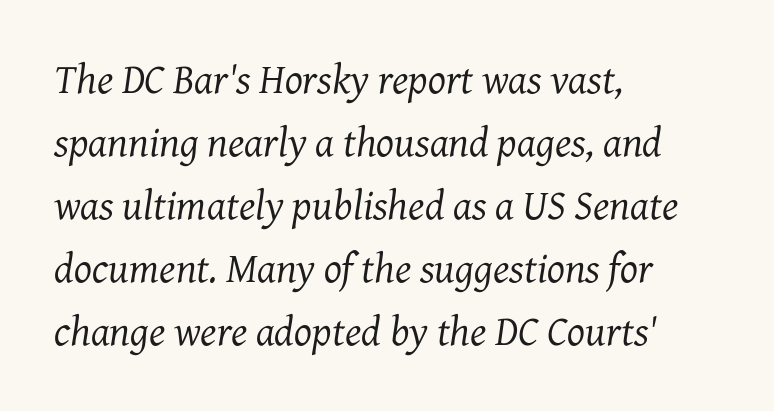
{"serif": "yes", "italic": "yes", "lean": "right", "slant_degrees": 7, "bold": "no", "weight": "regular", "width": "normal", "stroke_contrast": "medium", "x_height": "medium", "monospaced": "no", "underline": "no", "align": "left", "line_spacing": "normal", "line_spacing_ratio": 1.5, "letter_spacing": "normal", "letter_spacing_em": 0.0, "glyph_px": 42}
